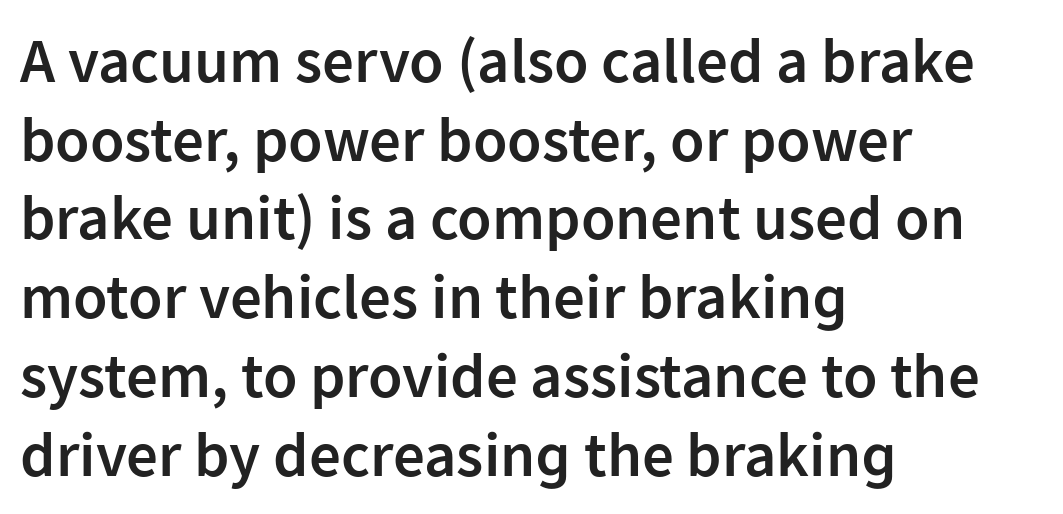
The image shows 63 px semibold sans-serif type, upright; set left-aligned, normal line spacing (1.25x), normal letter spacing, not underlined; low stroke contrast and a medium x-height.
